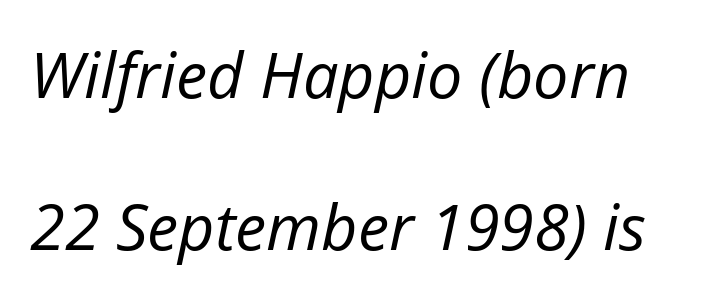
The image shows 63 px regular-weight type, italic (leaning right); set left-aligned, loose line spacing (2.41x), normal letter spacing, not underlined; low stroke contrast and a medium x-height.
